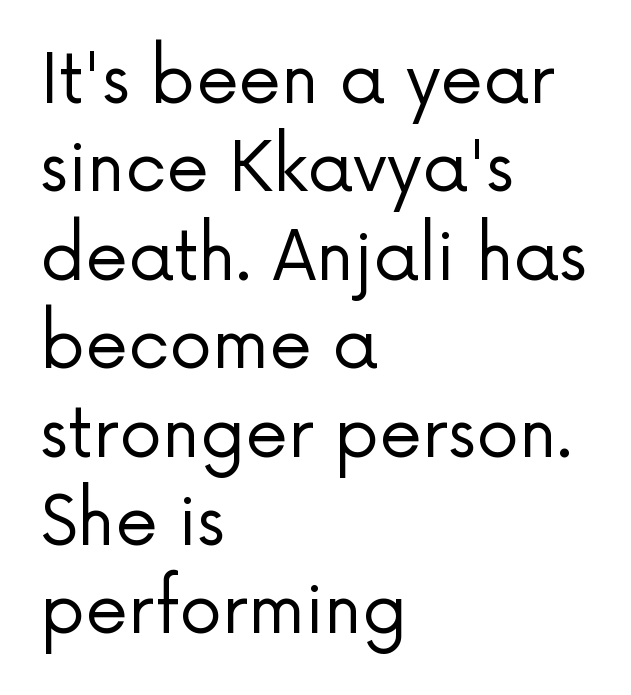
Compared with typical body copy, the letter spacing here is the same. Does the leading feel generous? No, just average. This rendering employs a face without finishing strokes, i.e., a sans-serif. Ink coverage per letter is moderate at most. Italic: no, the glyphs are upright roman. Is this a fixed-width face? No — the glyphs have proportional, varying widths.
